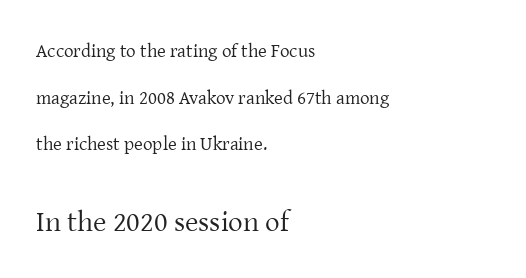
{"serif": "yes", "italic": "no", "bold": "no", "weight": "regular", "width": "normal", "stroke_contrast": "low", "x_height": "medium", "monospaced": "no", "underline": "no", "align": "left", "line_spacing": "loose", "line_spacing_ratio": 2.45, "letter_spacing": "normal", "letter_spacing_em": 0.0, "larger_block": "second", "size_ratio": 1.53, "glyph_px": 29}
